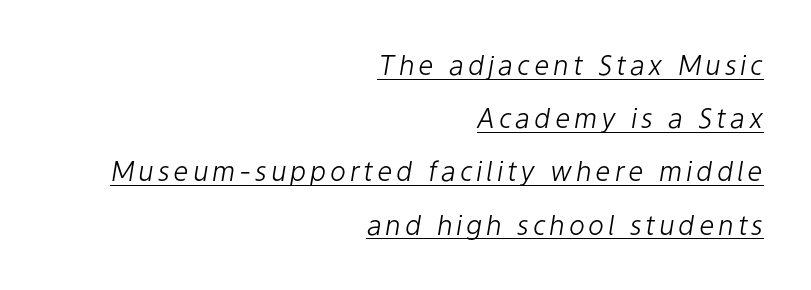
Q: Is the text bold? A: No.
Q: Is the text italic (slanted)? A: Yes, it leans right by about 9 degrees.
Q: Is the text underlined? A: Yes.
Q: How is the paragraph aligned? A: Right-aligned.
Q: Is the spacing between lines tight, normal or loose? A: Loose.
